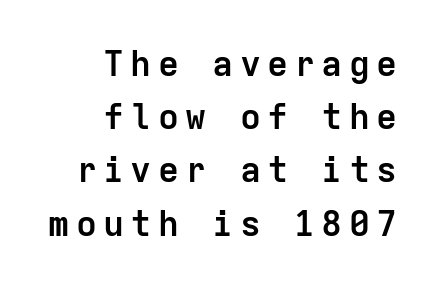
The image shows 35 px semibold sans-serif type, upright, monospaced; set right-aligned, normal line spacing (1.52x), not underlined; low stroke contrast and a medium x-height.
